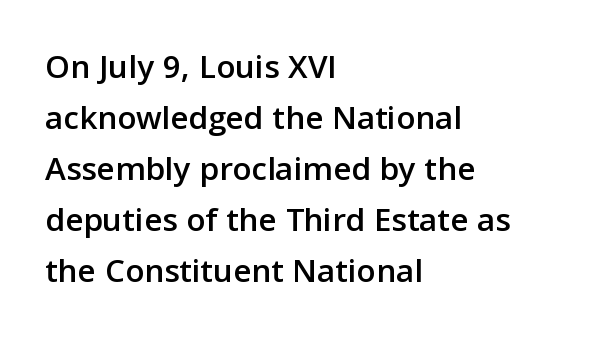
Q: Is the text italic (slanted)? A: No, it is upright.
Q: Is the typeface a serif or a sans-serif typeface? A: Sans-serif.
Q: Is the text underlined? A: No.
Q: How is the paragraph aligned? A: Left-aligned.
Q: Is the spacing between letters normal or unusually wide? A: Normal.
Q: Is the spacing between lines tight, normal or loose? A: Normal.
Q: Width (condensed, normal, or wide)? A: Normal.
Q: Stroke contrast? A: Low.
Q: x-height? A: Medium.
Q: Monospaced? A: No.
